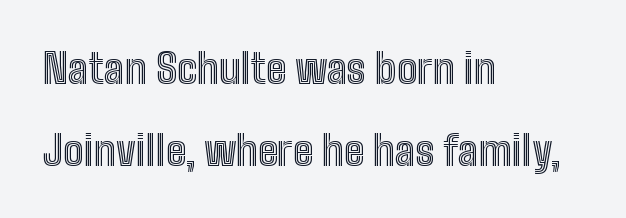
The image shows 41 px condensed type, upright; set left-aligned, loose line spacing (2.0x), normal letter spacing, not underlined; a medium x-height.
